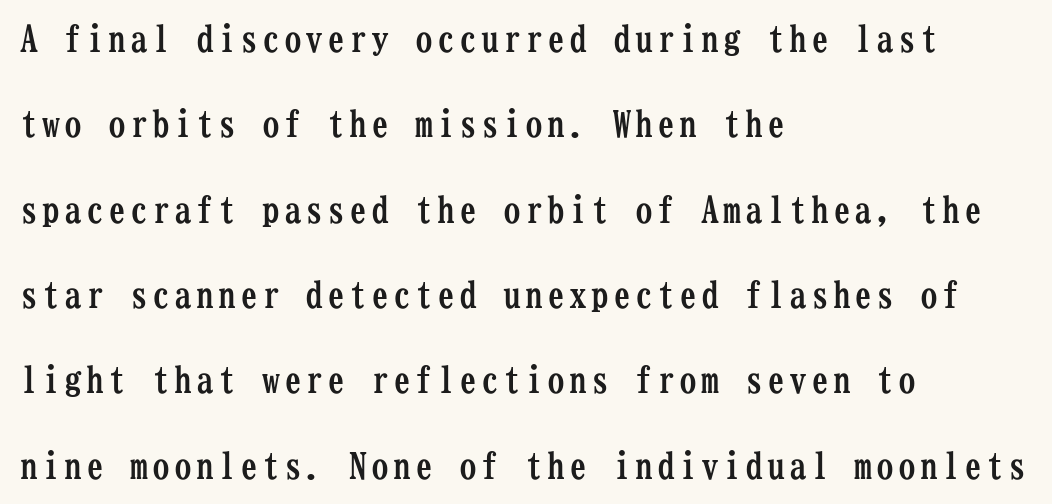
{"serif": "yes", "italic": "no", "bold": "yes", "weight": "semibold", "width": "condensed", "stroke_contrast": "low", "x_height": "medium", "monospaced": "yes", "underline": "no", "align": "left", "line_spacing": "loose", "line_spacing_ratio": 2.37, "glyph_px": 36}
